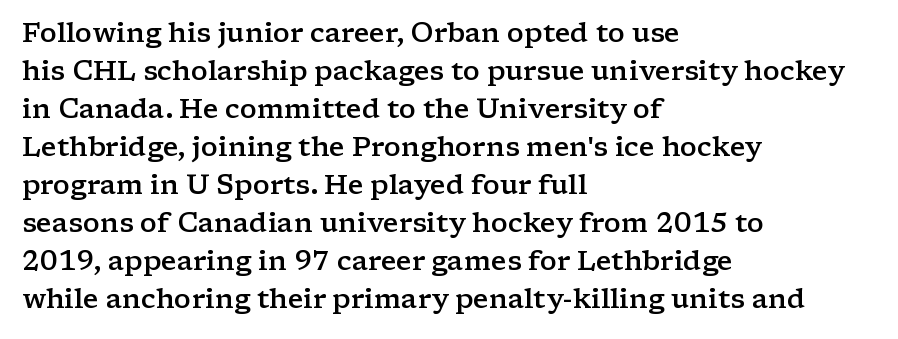
The lines sit at an ordinary, default distance from one another. Compared with typical body copy, the letter spacing here is the same. Casual observation: everything's shoved over to the left. The lettering stays uniformly vertical, giving the passage a roman look.
